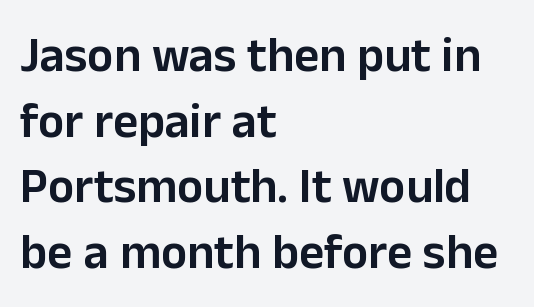
Check where the strokes stop: nothing finishes them off — pure sans. Words appear dense and cohesive because spacing is normal. Left-aligned paragraph, ragged on the right. This is moderately heavy type, rendered in semibold. The rows are spaced the way most documents space them. Looks like regular typesetting: each glyph gets only the width it needs.
